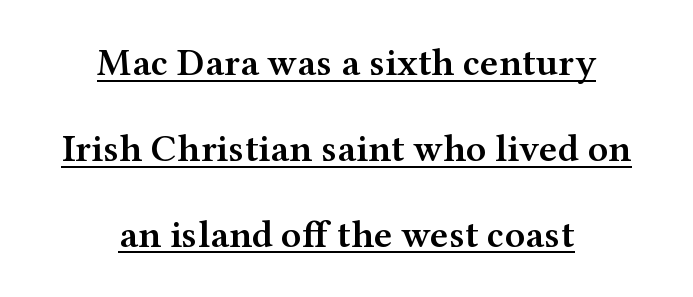
{"serif": "yes", "italic": "no", "bold": "semi", "weight": "semibold", "width": "wide", "stroke_contrast": "medium", "x_height": "medium", "monospaced": "no", "underline": "yes", "align": "center", "line_spacing": "loose", "line_spacing_ratio": 2.2, "letter_spacing": "normal", "letter_spacing_em": 0.0, "glyph_px": 39}
